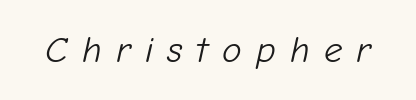
The image shows 37 px light type, italic (leaning right); set unusually wide letter spacing (+0.38 em), not underlined; low stroke contrast and a medium x-height.
